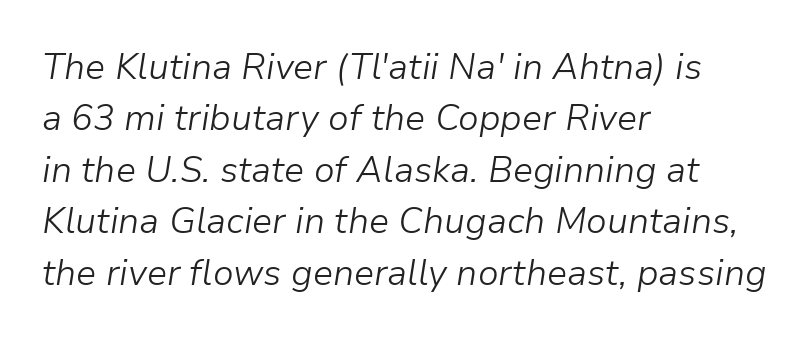
{"italic": "yes", "lean": "right", "slant_degrees": 9, "bold": "no", "weight": "light", "width": "normal", "stroke_contrast": "low", "x_height": "medium", "monospaced": "no", "underline": "no", "align": "left", "line_spacing": "normal", "line_spacing_ratio": 1.43, "letter_spacing": "normal", "letter_spacing_em": 0.0, "glyph_px": 36}
